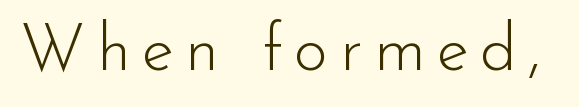
Q: Is the text bold? A: No.
Q: Is the text italic (slanted)? A: No, it is upright.
Q: Is the typeface a serif or a sans-serif typeface? A: Sans-serif.
Q: Is the text underlined? A: No.
Q: Width (condensed, normal, or wide)? A: Normal.
Q: Stroke contrast? A: Low.
Q: x-height? A: Small.
Q: Monospaced? A: No.
